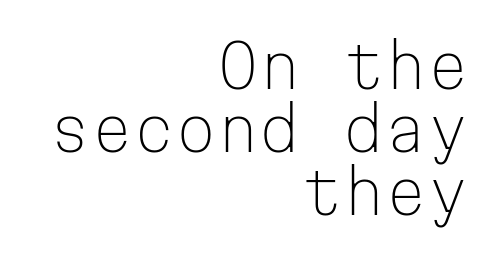
{"serif": "no", "italic": "no", "bold": "no", "weight": "light", "width": "normal", "stroke_contrast": "low", "x_height": "medium", "monospaced": "yes", "underline": "no", "align": "right", "line_spacing": "tight", "line_spacing_ratio": 1.05, "letter_spacing": "normal", "letter_spacing_em": 0.0, "glyph_px": 60}
